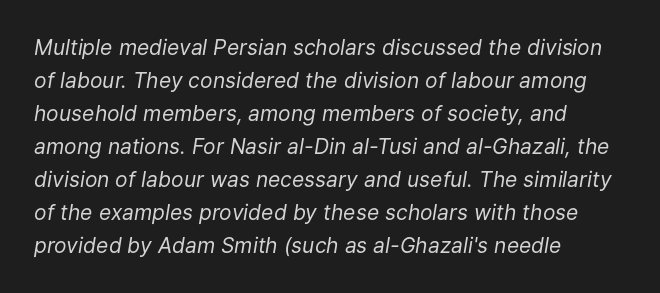
Vertical stems look standard width or narrower in stroke. The passage is arranged the way most books set body copy — flush left. The designer left line spacing at the default. The strip under each line holds only bare page. You could call the tracking neutral — neither tight nor loose.
